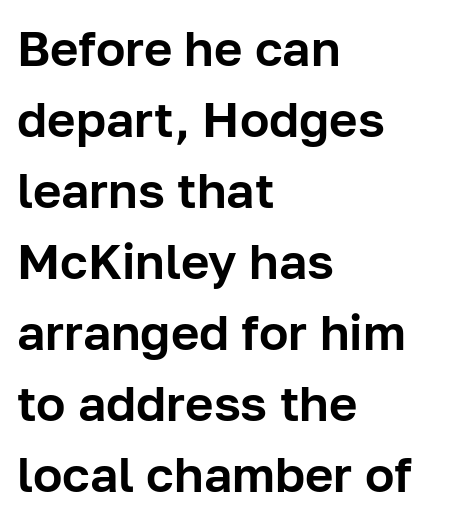
Words appear dense and cohesive because spacing is normal. Every stem runs plumb, perpendicular to the baseline. The characters display no serif detailing; their extremities are plain. These lines are rendered in a variable-pitch font. The ragged edge is on the right, which tells us the setting is flush left.
